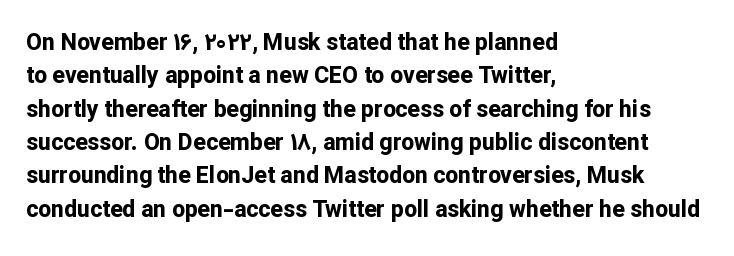
The image shows 23 px bold type, upright; set left-aligned, normal line spacing (1.45x), normal letter spacing, not underlined.
